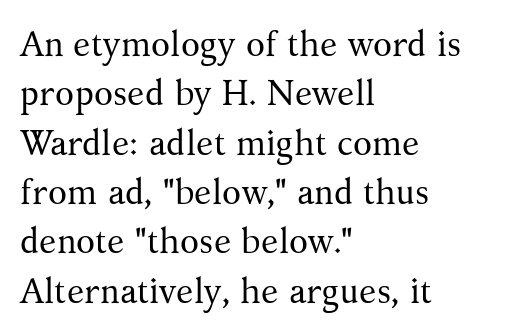
Caption: face not bold, strokes unweighted. Examine the stroke ends and you'll spot serifs. Reading down the column, the eye jumps a familiar distance to each next line. The setting favours the left margin, as ordinary paragraphs usually do. Here the designer chose a conventional face with non-uniform glyph widths. Type without underlining.
